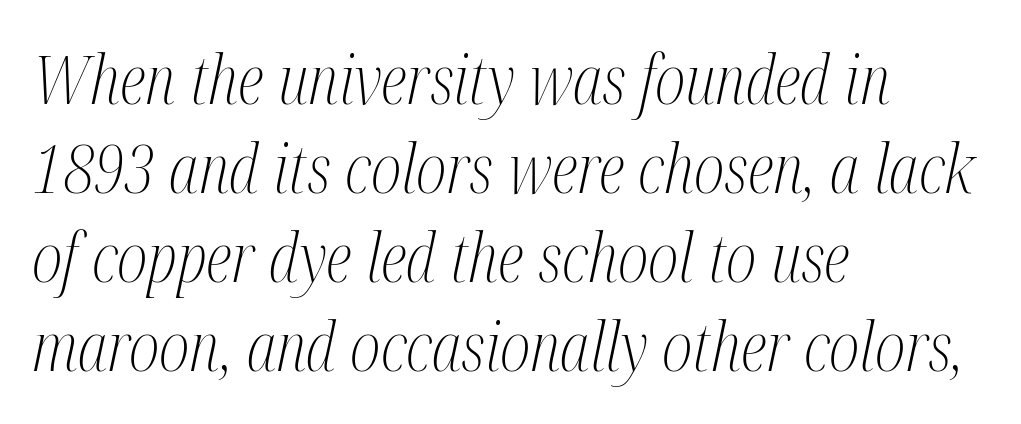
{"serif": "yes", "italic": "yes", "lean": "right", "slant_degrees": 12, "bold": "no", "weight": "light", "width": "condensed", "stroke_contrast": "medium", "x_height": "medium", "monospaced": "no", "underline": "no", "align": "left", "line_spacing": "normal", "line_spacing_ratio": 1.33, "letter_spacing": "normal", "letter_spacing_em": 0.0, "glyph_px": 67}
